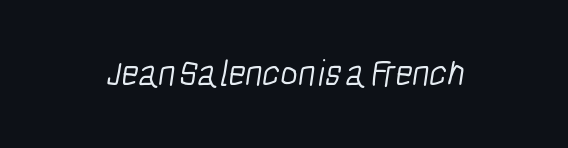
{"serif": "no", "bold": "no", "weight": "light", "width": "condensed", "stroke_contrast": "low", "x_height": "medium", "monospaced": "no", "underline": "no", "letter_spacing": "normal", "letter_spacing_em": 0.0, "glyph_px": 37}
